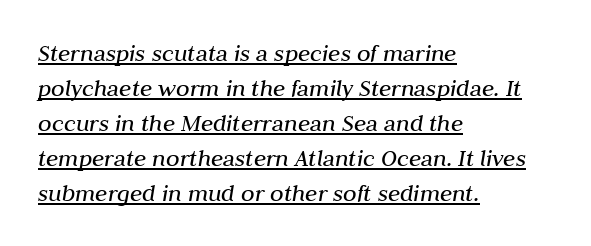
The image shows 25 px text type, italic (leaning right); set left-aligned, normal line spacing (1.4x), normal letter spacing, underlined.
